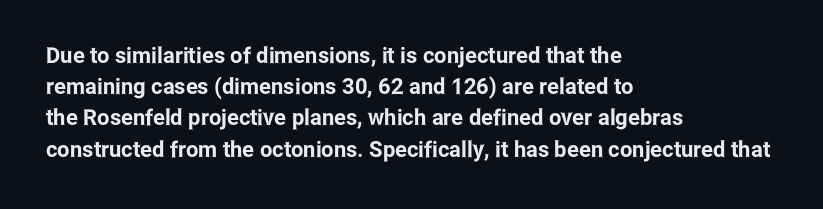
Nope, not italic — everything's standing straight. You could call the tracking neutral — neither tight nor loose. Descenders hang freely into open space. Vertical spacing — default. The compositor pushed each line to the left boundary.
